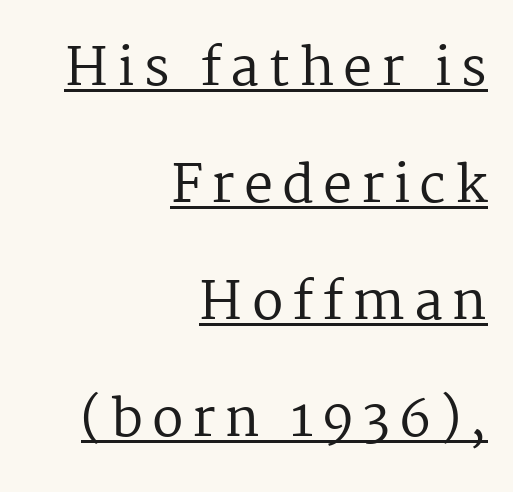
{"serif": "yes", "italic": "no", "bold": "no", "weight": "regular", "width": "normal", "stroke_contrast": "medium", "x_height": "medium", "monospaced": "no", "underline": "yes", "align": "right", "line_spacing": "loose", "line_spacing_ratio": 2.25, "glyph_px": 52}
